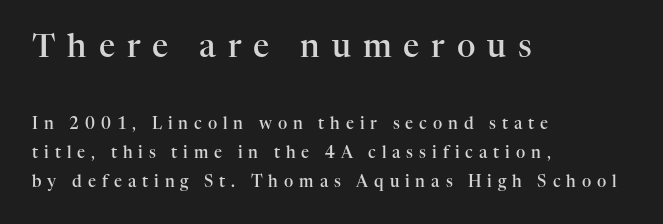
The passage shown is typed in a proportional face where columns would drift. Any mark beneath the type? The region is blank. The rendering shows small feet on the letterforms — a serif design. Caption: multi-line text, flush left, ragged right. Each glyph is drawn with semibold strokes, heavier than normal yet not fully bold. Characters remain perfectly vertical along every line.
